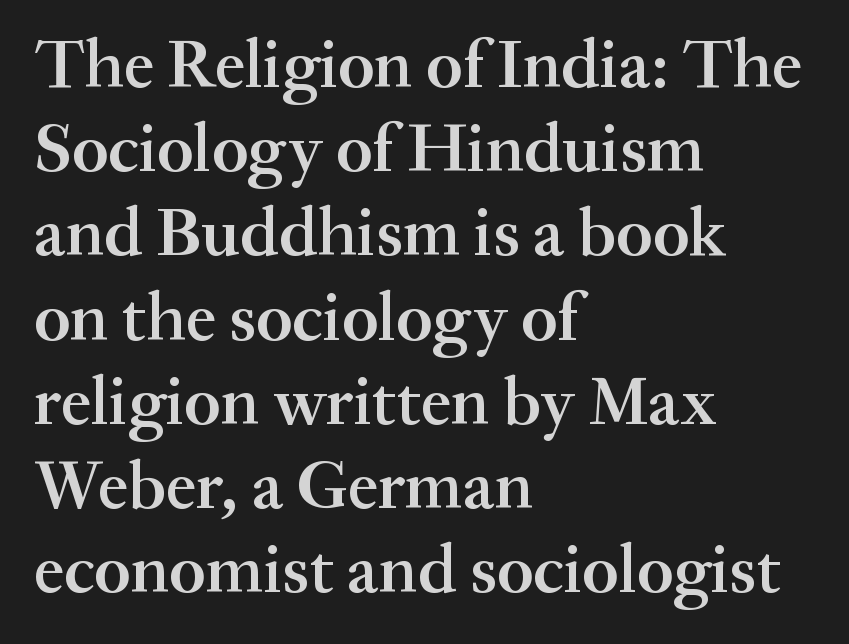
The image shows 69 px semibold serif type, upright; set left-aligned, line spacing 1.22x, normal letter spacing, not underlined; medium stroke contrast and a small x-height.
